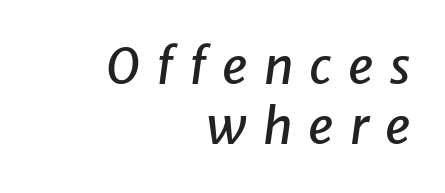
Observe the wide spacing: letters keep a clear distance from each other. Notice how the passage keeps a crisp vertical edge on the right only. These lines are rendered in a variable-pitch font. Tall strokes in this sample are angled rather than plumb. The string is rendered with underlining switched off.
